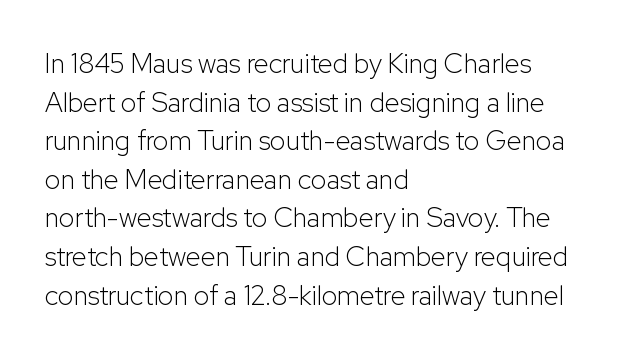
The image shows 27 px text type, upright; set left-aligned, normal line spacing (1.43x), normal letter spacing, not underlined.
